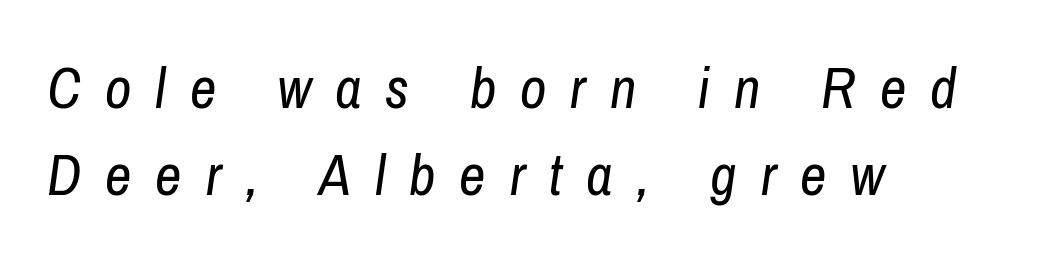
Rows of type keep a routine distance in the vertical direction. Is the type heavy? It reads as light-to-regular instead. This sample is left-justified, so line endings fall wherever the words run out. The baseline area is clear. You can tell it's italic because the verticals aren't actually vertical.
